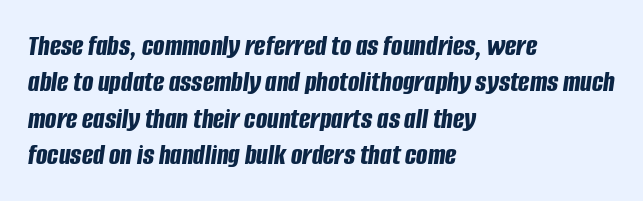
Q: Is the text bold? A: Yes.
Q: Is the text italic (slanted)? A: Yes, it leans right by about 8 degrees.
Q: Is the text underlined? A: No.
Q: How is the paragraph aligned? A: Left-aligned.
Q: Is the spacing between letters normal or unusually wide? A: Normal.
Q: Width (condensed, normal, or wide)? A: Condensed.
Q: Stroke contrast? A: Low.
Q: x-height? A: Large.
Q: Monospaced? A: No.
